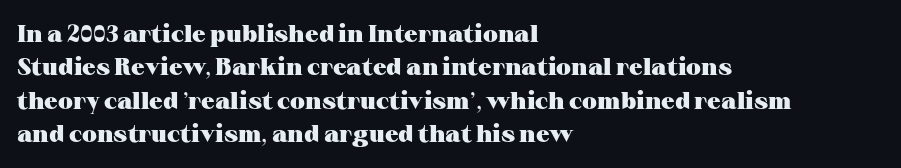
Q: Is the text bold? A: Yes.
Q: Is the text italic (slanted)? A: No, it is upright.
Q: Is the text underlined? A: No.
Q: How is the paragraph aligned? A: Left-aligned.
Q: Is the spacing between letters normal or unusually wide? A: Normal.
Q: Is the spacing between lines tight, normal or loose? A: Normal.
